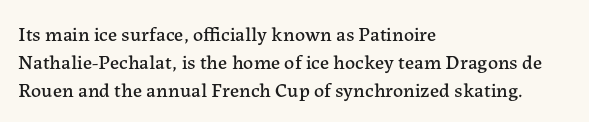
The image shows 20 px text type, upright; set left-aligned, normal line spacing (1.41x), normal letter spacing, not underlined.
